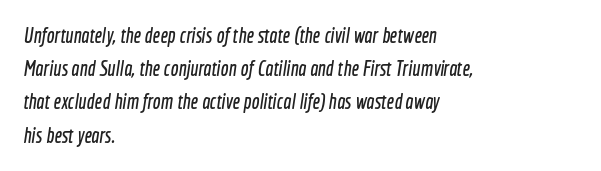
Decoration check: the copy has no underline. These lines are set flush left with a ragged right edge. A typesetter would call this leading conventional body-copy spacing. Caption: standard tracking, unaltered.
